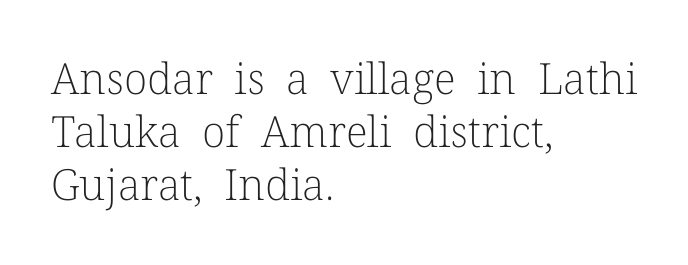
Each letter keeps its own natural width here, so spacing adapts to shape. The type sits square on the baseline with zero lean. Check under the words: just untouched page. Short note: letters normally spaced.
